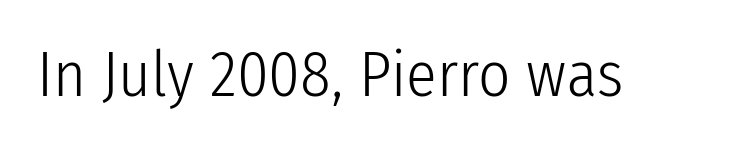
Q: Is the text bold? A: No.
Q: Is the text italic (slanted)? A: No, it is upright.
Q: Is the typeface a serif or a sans-serif typeface? A: Sans-serif.
Q: Is the text underlined? A: No.
Q: Is the spacing between letters normal or unusually wide? A: Normal.
Q: Width (condensed, normal, or wide)? A: Condensed.
Q: Stroke contrast? A: Low.
Q: x-height? A: Medium.
Q: Monospaced? A: No.
